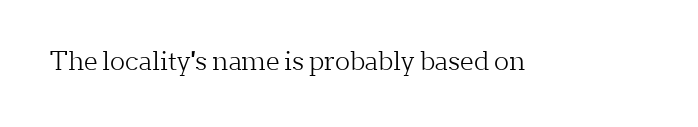
Q: Is the text bold? A: No.
Q: Is the text italic (slanted)? A: No, it is upright.
Q: Is the text underlined? A: No.
Q: Is the spacing between letters normal or unusually wide? A: Normal.
